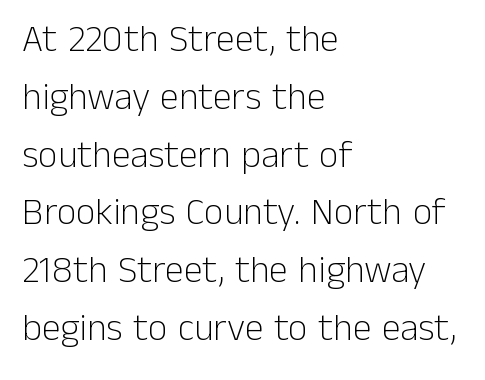
{"serif": "no", "italic": "no", "bold": "no", "weight": "light", "width": "normal", "stroke_contrast": "low", "x_height": "medium", "monospaced": "no", "underline": "no", "align": "left", "line_spacing": "normal", "line_spacing_ratio": 1.52, "letter_spacing": "normal", "letter_spacing_em": 0.0, "glyph_px": 38}
